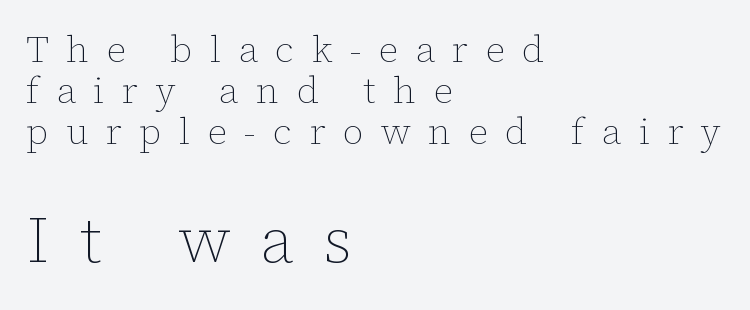
{"italic": "no", "bold": "no", "weight": "thin", "width": "normal", "stroke_contrast": "low", "x_height": "medium", "monospaced": "no", "underline": "no", "align": "left", "line_spacing": "tight", "line_spacing_ratio": 1.11, "letter_spacing": "wide", "letter_spacing_em": 0.47, "larger_block": "second", "size_ratio": 1.73, "glyph_px": 64}
